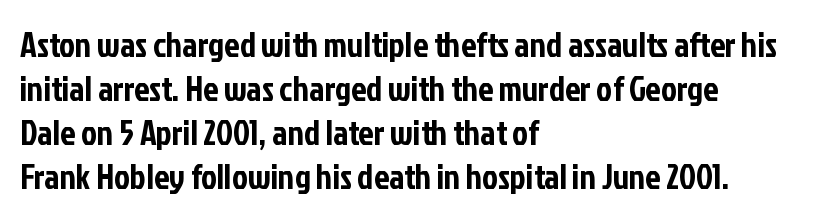
Q: Is the text italic (slanted)? A: No, it is upright.
Q: Is the typeface a serif or a sans-serif typeface? A: Sans-serif.
Q: Is the text underlined? A: No.
Q: How is the paragraph aligned? A: Left-aligned.
Q: Is the spacing between letters normal or unusually wide? A: Normal.
Q: Is the spacing between lines tight, normal or loose? A: Normal.
Q: Width (condensed, normal, or wide)? A: Condensed.
Q: Stroke contrast? A: Low.
Q: x-height? A: Medium.
Q: Monospaced? A: No.
